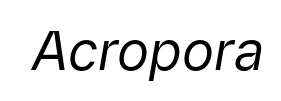
{"italic": "yes", "lean": "right", "slant_degrees": 9, "bold": "no", "weight": "regular", "width": "normal", "stroke_contrast": "low", "x_height": "medium", "monospaced": "no", "underline": "no", "letter_spacing": "normal", "letter_spacing_em": 0.0, "glyph_px": 54}
